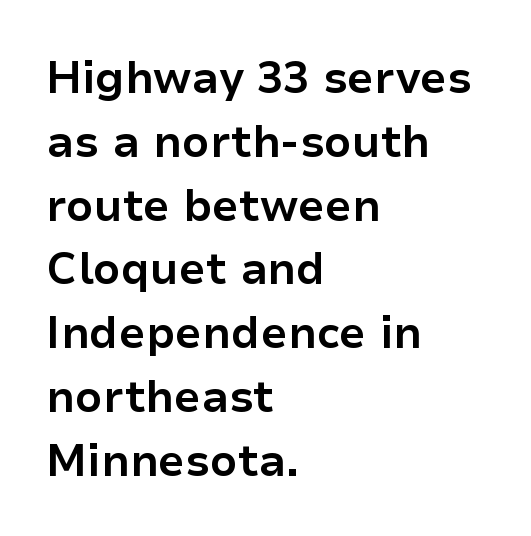
The image shows 44 px bold sans-serif type, upright; set left-aligned, normal line spacing (1.45x), normal letter spacing, not underlined; low stroke contrast and a medium x-height.
